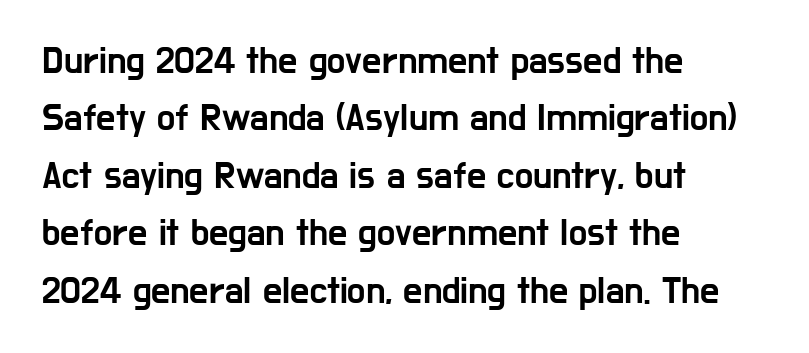
Q: Is the text italic (slanted)? A: No, it is upright.
Q: Is the typeface a serif or a sans-serif typeface? A: Sans-serif.
Q: Is the text underlined? A: No.
Q: How is the paragraph aligned? A: Left-aligned.
Q: Is the spacing between letters normal or unusually wide? A: Normal.
Q: Is the spacing between lines tight, normal or loose? A: Normal.
Q: Width (condensed, normal, or wide)? A: Condensed.
Q: Stroke contrast? A: Low.
Q: x-height? A: Medium.
Q: Monospaced? A: No.
